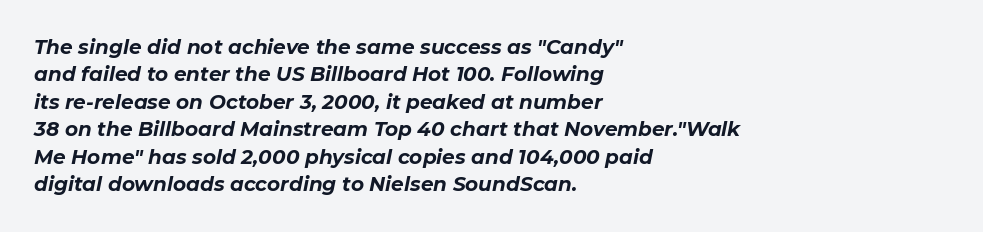
The image shows 20 px bold type, italic (leaning right); set left-aligned, normal line spacing (1.37x), normal letter spacing, not underlined.
